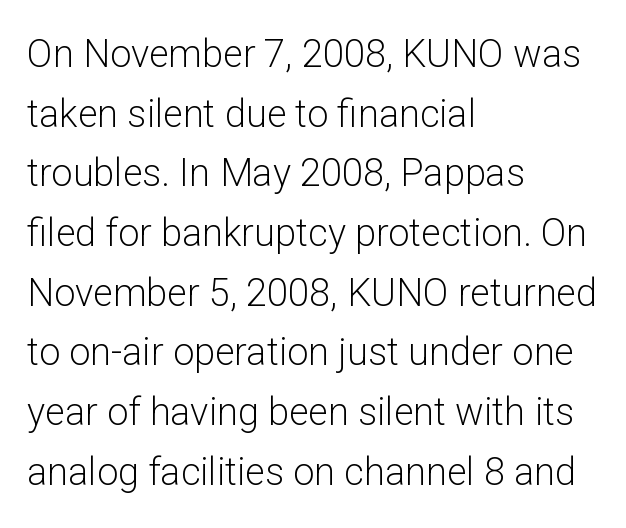
Q: Is the text bold? A: No.
Q: Is the text italic (slanted)? A: No, it is upright.
Q: Is the typeface a serif or a sans-serif typeface? A: Sans-serif.
Q: Is the text underlined? A: No.
Q: How is the paragraph aligned? A: Left-aligned.
Q: Is the spacing between letters normal or unusually wide? A: Normal.
Q: Is the spacing between lines tight, normal or loose? A: Normal.
Q: Width (condensed, normal, or wide)? A: Normal.
Q: Stroke contrast? A: Low.
Q: x-height? A: Medium.
Q: Monospaced? A: No.
